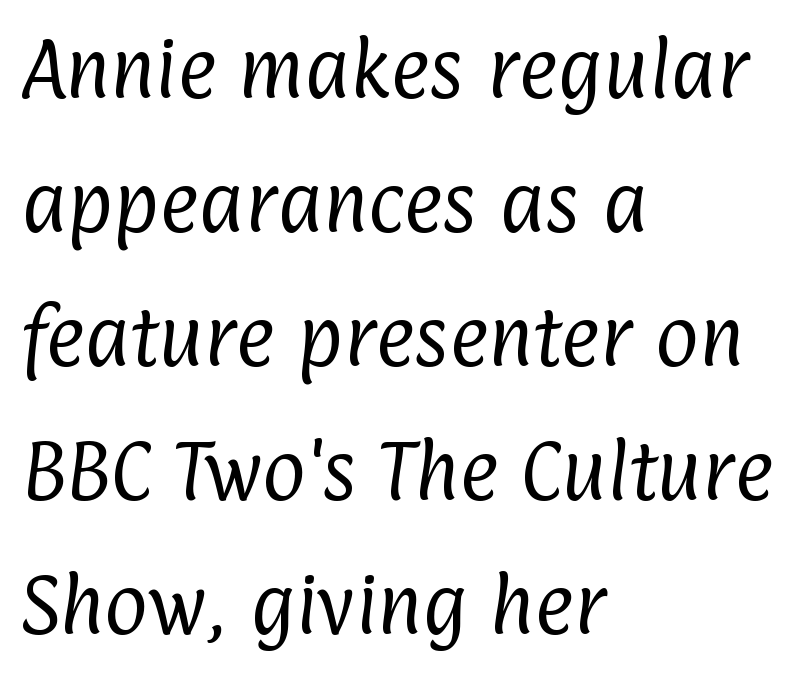
The image shows 67 px regular-weight, condensed sans-serif type; set left-aligned, loose line spacing (2.0x), normal letter spacing, not underlined; low stroke contrast and a medium x-height.
